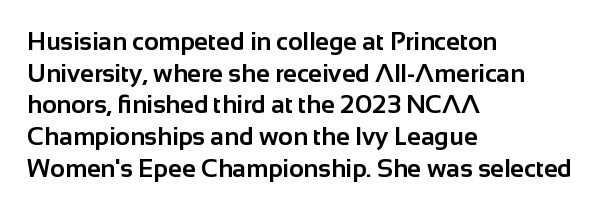
The image shows 25 px bold type, upright; set left-aligned, normal line spacing (1.27x), normal letter spacing, not underlined.
